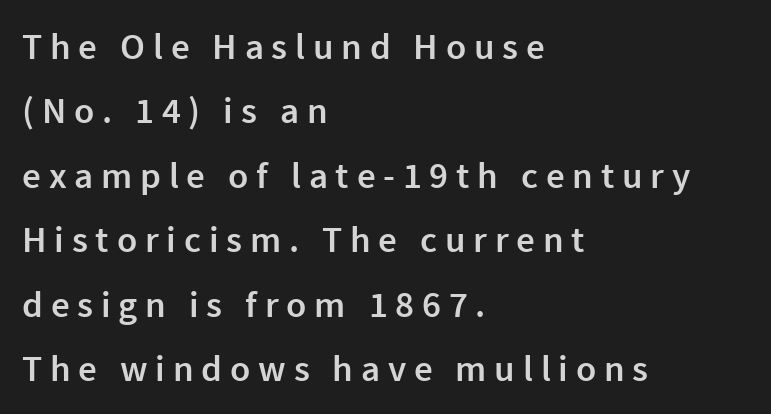
{"serif": "no", "italic": "no", "bold": "semi", "weight": "semibold", "width": "normal", "x_height": "medium", "monospaced": "no", "underline": "no", "align": "left", "line_spacing_ratio": 1.74, "letter_spacing": "wide", "letter_spacing_em": 0.21, "glyph_px": 37}
